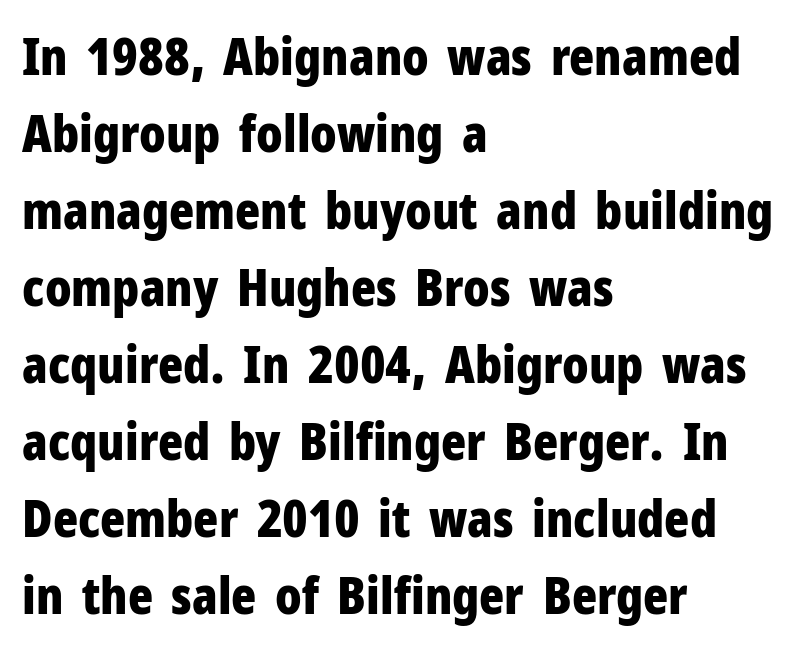
The image shows 52 px bold, condensed sans-serif type, upright; set left-aligned, normal line spacing (1.48x), normal letter spacing, not underlined; low stroke contrast and a medium x-height.
